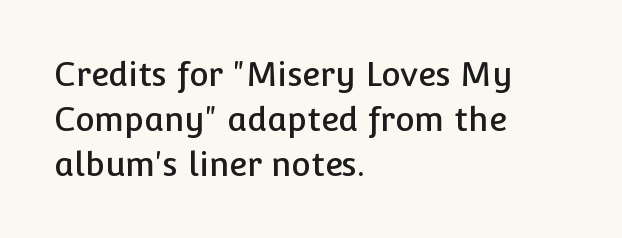
{"serif": "no", "italic": "no", "width": "normal", "stroke_contrast": "low", "x_height": "medium", "monospaced": "no", "underline": "no", "align": "left", "line_spacing": "normal", "line_spacing_ratio": 1.36, "letter_spacing": "normal", "letter_spacing_em": 0.0, "glyph_px": 33}
